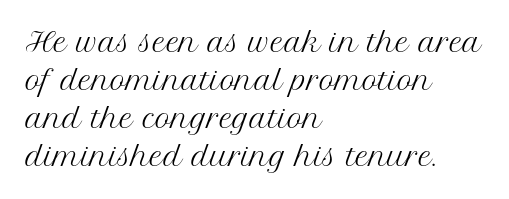
Visually the block forms a straight wall on the left and a jagged coastline on the right. Caption: standard tracking, unaltered. Weight: not bold — regular or lighter.
